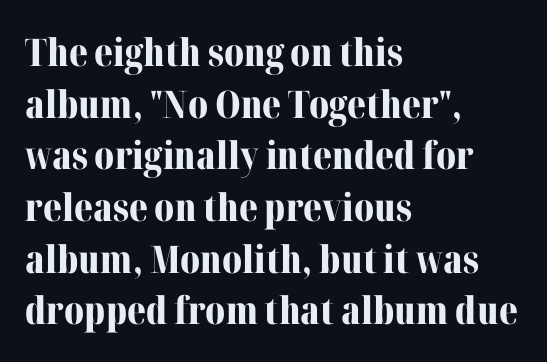
Q: Is the text bold? A: Yes.
Q: Is the text italic (slanted)? A: No, it is upright.
Q: Is the typeface a serif or a sans-serif typeface? A: Serif.
Q: Is the text underlined? A: No.
Q: How is the paragraph aligned? A: Left-aligned.
Q: Is the spacing between letters normal or unusually wide? A: Normal.
Q: Is the spacing between lines tight, normal or loose? A: Normal.
Q: Width (condensed, normal, or wide)? A: Normal.
Q: Stroke contrast? A: Medium.
Q: x-height? A: Medium.
Q: Monospaced? A: No.
